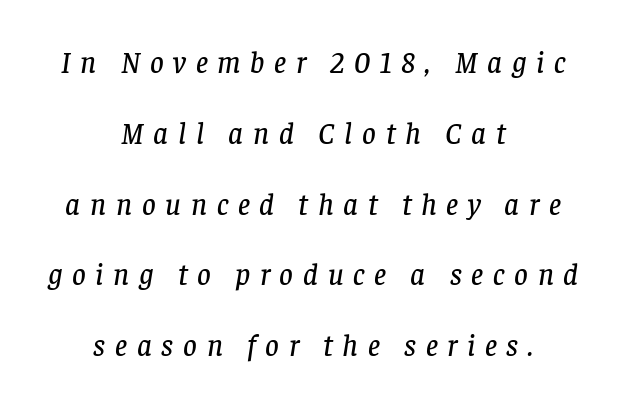
{"serif": "yes", "italic": "yes", "lean": "right", "slant_degrees": 8, "width": "normal", "stroke_contrast": "low", "x_height": "large", "monospaced": "no", "underline": "no", "align": "center", "line_spacing": "loose", "line_spacing_ratio": 2.36, "letter_spacing": "wide", "letter_spacing_em": 0.32, "glyph_px": 30}
